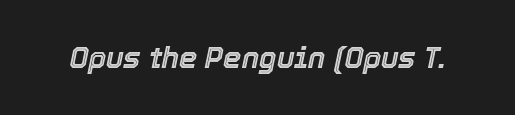
Q: Is the text italic (slanted)? A: Yes, it leans right by about 12 degrees.
Q: Is the text underlined? A: No.
Q: Is the spacing between letters normal or unusually wide? A: Normal.
Q: Width (condensed, normal, or wide)? A: Normal.
Q: x-height? A: Medium.
Q: Monospaced? A: No.
